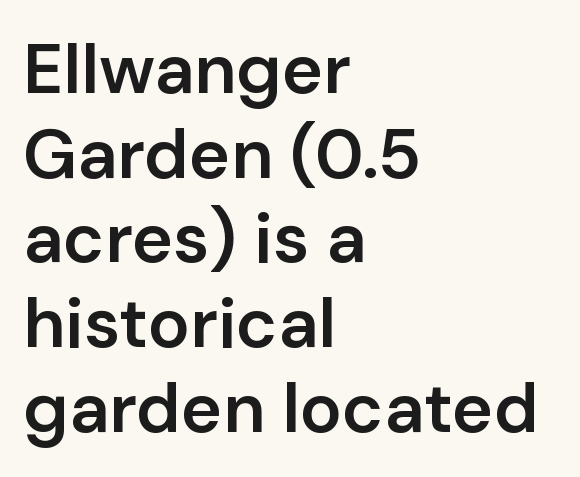
{"serif": "no", "italic": "no", "bold": "semi", "weight": "semibold", "width": "normal", "stroke_contrast": "low", "x_height": "medium", "monospaced": "no", "underline": "no", "align": "left", "line_spacing_ratio": 1.21, "letter_spacing": "normal", "letter_spacing_em": 0.0, "glyph_px": 70}
